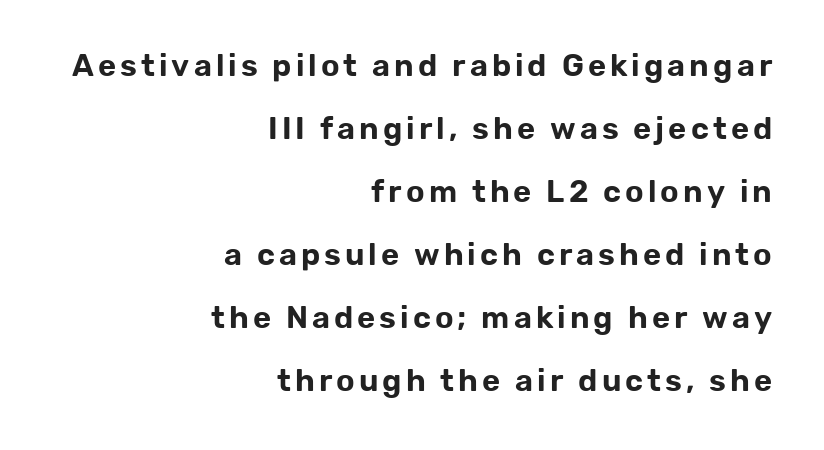
The image shows 31 px sans-serif type, upright; set right-aligned, loose line spacing (2.03x), not underlined; low stroke contrast and a medium x-height.
